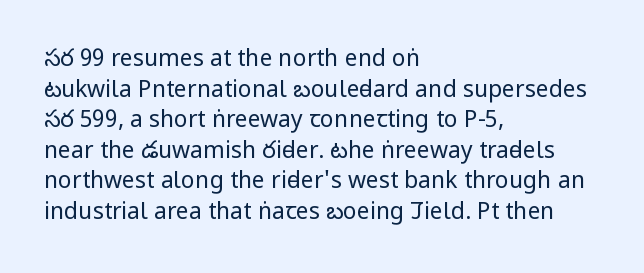
{"italic": "no", "bold": "no", "underline": "no", "align": "left", "line_spacing": "normal", "line_spacing_ratio": 1.33, "letter_spacing": "normal", "letter_spacing_em": 0.0, "glyph_px": 23}
